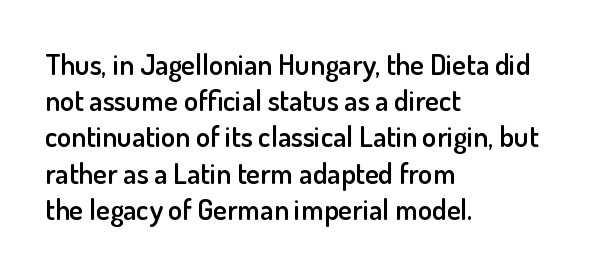
The typography opts for an upright posture over an oblique one. Leading: standard. This rendering features lettering with no underline. Summary of weight: moderately heavy, a semibold. Is the block centered? No — it sits flush against the left margin. Inter-character spacing is left at the font's built-in metrics.
